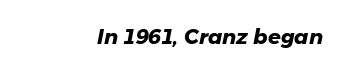
On the weight axis this lands at bold, roughly 700. Spacing between characters is what you'd get straight out of the box. Check under the words: just untouched page.
